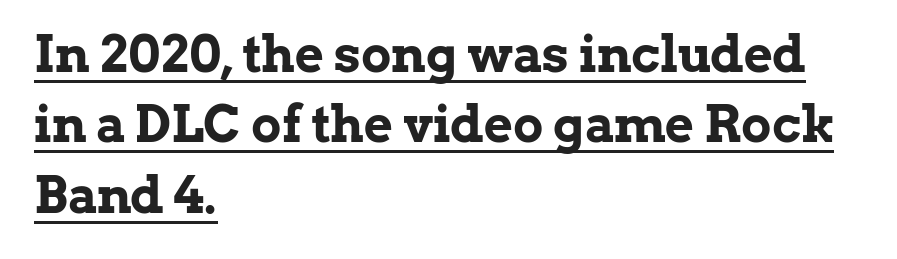
The image shows 50 px bold serif type, upright; set left-aligned, normal line spacing (1.41x), normal letter spacing, underlined; low stroke contrast and a medium x-height.
